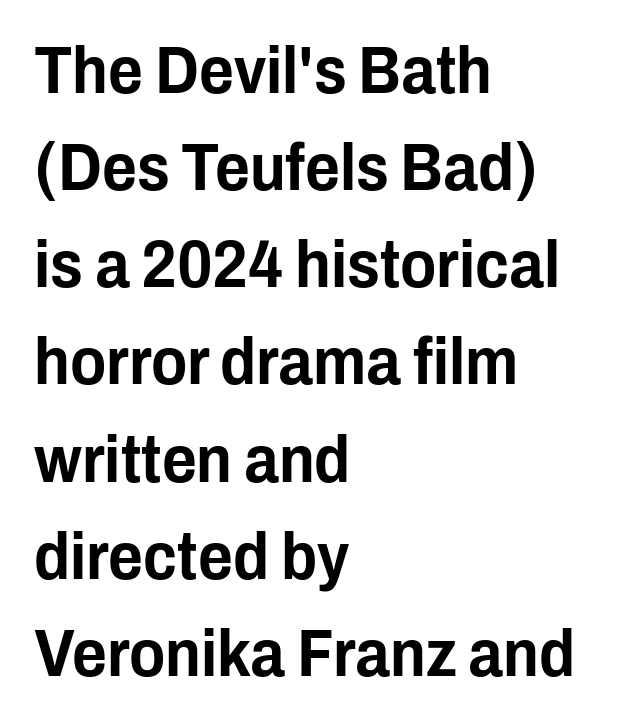
Just letters on the line, the space beneath them empty. Is the block centered? No — it sits flush against the left margin. The letterforms sit shoulder to shoulder at normal distance. No feet cap the strokes, marking this as sans-serif type. This sample uses an upright cut, with every glyph sitting square on the baseline.
